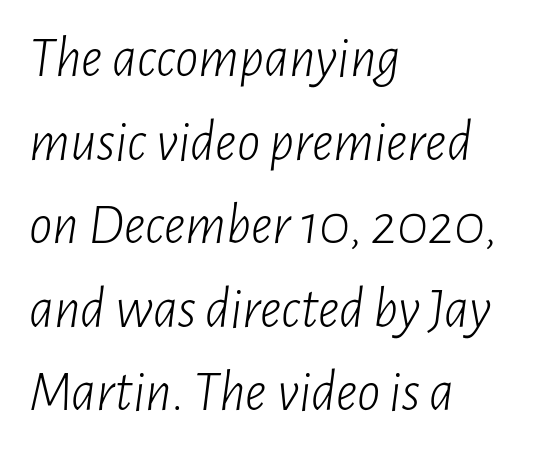
One glance says typical: line gaps are just what's usual. Here the glyphs are tracked normally, forming tight word shapes. The lines in this sample share a left origin and differ only in where they stop. The zone under the glyphs is completely vacant. A typesetter would mark this as italic. Letters have the restrained weight of plain body copy at most.
